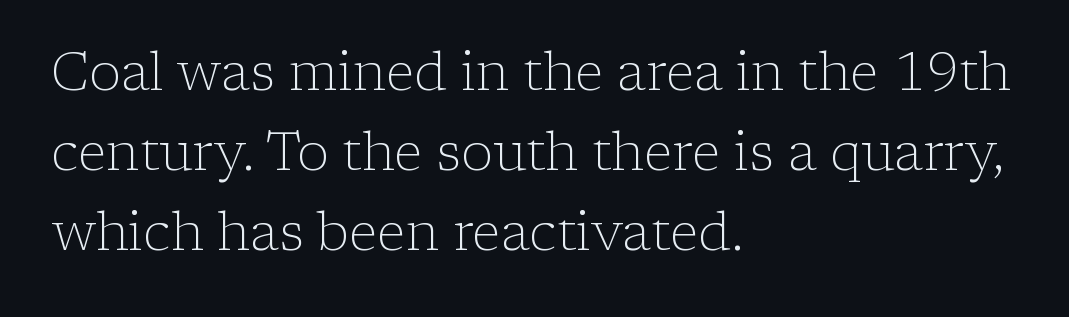
Weight: in the light-to-regular range. Normally led — the rows are evenly, conventionally spaced. Examine the stroke ends and you'll spot serifs. Check the space under the baseline: it is left empty. Honestly, the letter spacing is just normal — you wouldn't notice it.
